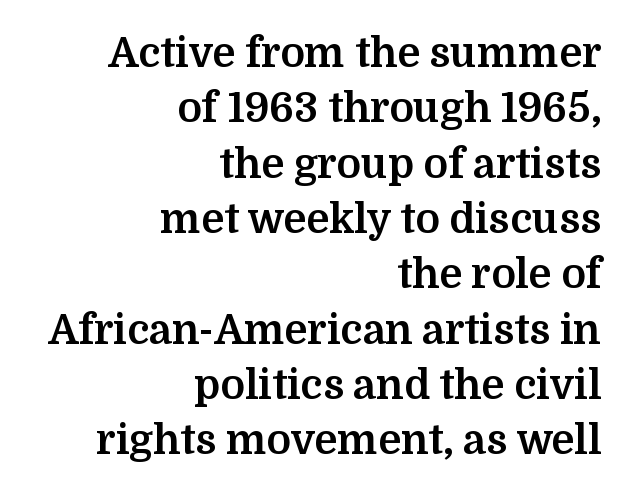
Q: Is the text bold? A: Yes.
Q: Is the text italic (slanted)? A: No, it is upright.
Q: Is the typeface a serif or a sans-serif typeface? A: Serif.
Q: Is the text underlined? A: No.
Q: How is the paragraph aligned? A: Right-aligned.
Q: Is the spacing between letters normal or unusually wide? A: Normal.
Q: Is the spacing between lines tight, normal or loose? A: Normal.
Q: Width (condensed, normal, or wide)? A: Normal.
Q: Stroke contrast? A: Medium.
Q: x-height? A: Medium.
Q: Monospaced? A: No.
